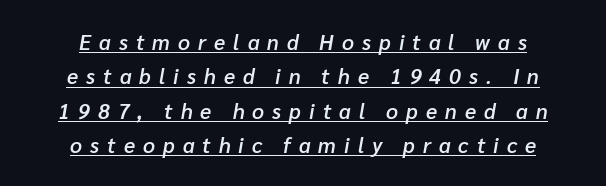
Q: Is the text bold? A: Semi-bold.
Q: Is the text italic (slanted)? A: Yes, it leans right by about 10 degrees.
Q: Is the text underlined? A: Yes.
Q: How is the paragraph aligned? A: Centered.
Q: Is the spacing between letters normal or unusually wide? A: Unusually wide.
Q: Is the spacing between lines tight, normal or loose? A: Normal.
